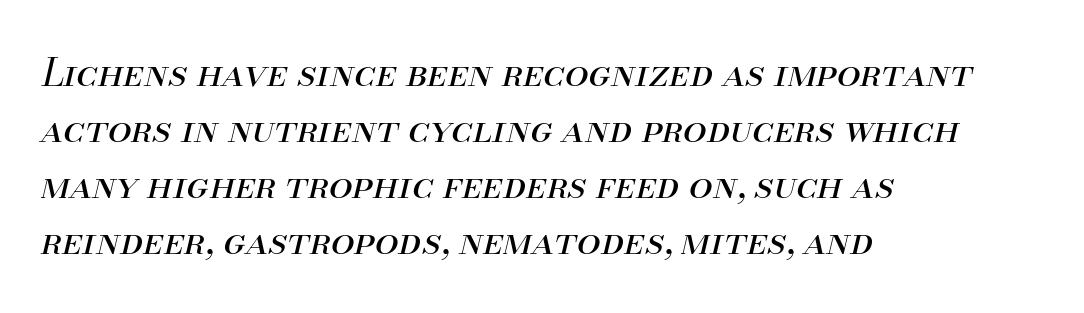
A clean baseline with only descenders dipping below it. In CSS terms this would be text-align: left. Would a proofreader flag this as italicized? Yes. This reads as an unemphasized weight, regular at the heaviest. Leading matches the norm, producing a regular column. Each letter keeps its own natural width here, so spacing adapts to shape.
